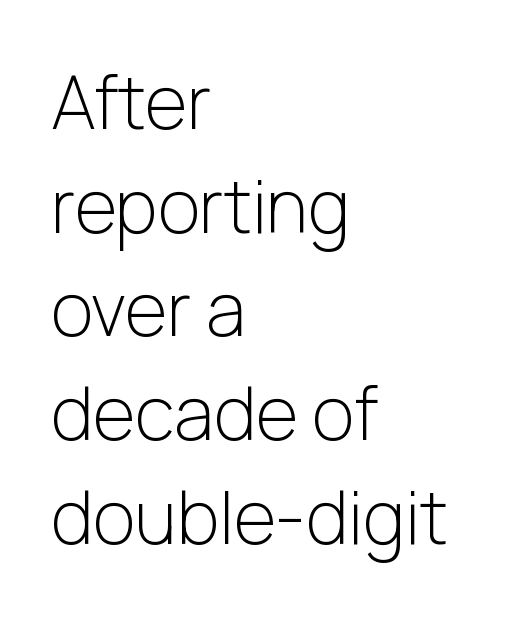
Unlike italic type, these characters show no tilt at all. This sample has the flowing, uneven cadence of proportional lettering. The letters look calm and open, with moderate or lighter stems. Interline gaps are of average width in this sample. Casual observation: everything's shoved over to the left. Nothing unusual about the tracking: characters are spaced as the font intends.
